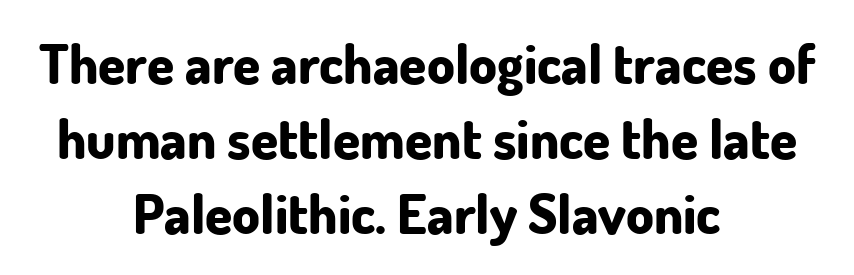
{"serif": "no", "italic": "no", "bold": "yes", "weight": "bold", "width": "normal", "stroke_contrast": "low", "x_height": "small", "monospaced": "no", "underline": "no", "align": "center", "line_spacing": "normal", "line_spacing_ratio": 1.36, "letter_spacing": "normal", "letter_spacing_em": 0.0, "glyph_px": 55}
